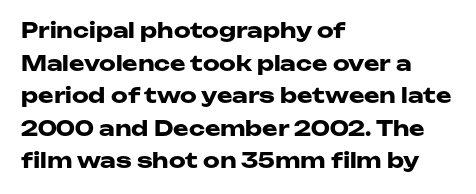
{"italic": "no", "bold": "yes", "underline": "no", "align": "left", "line_spacing": "normal", "line_spacing_ratio": 1.55, "letter_spacing": "normal", "letter_spacing_em": 0.0, "glyph_px": 21}
